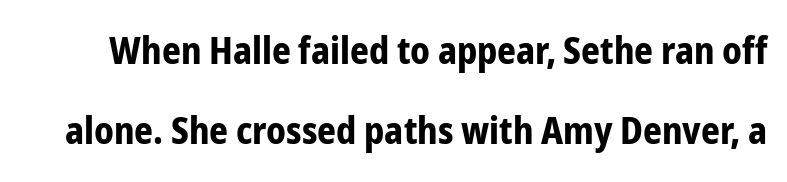
{"serif": "no", "italic": "no", "bold": "yes", "weight": "bold", "width": "condensed", "stroke_contrast": "low", "x_height": "medium", "monospaced": "no", "underline": "no", "line_spacing": "loose", "line_spacing_ratio": 2.16, "letter_spacing": "normal", "letter_spacing_em": 0.0, "glyph_px": 37}
